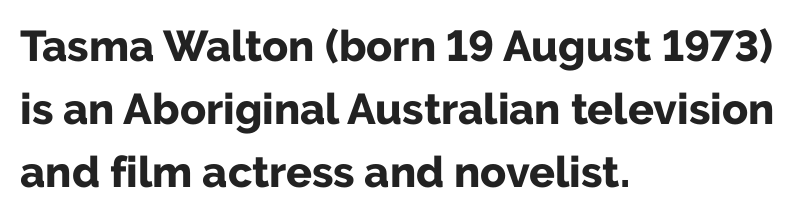
The image shows 43 px bold sans-serif type, upright; set left-aligned, normal line spacing (1.47x), normal letter spacing, not underlined; low stroke contrast and a medium x-height.
